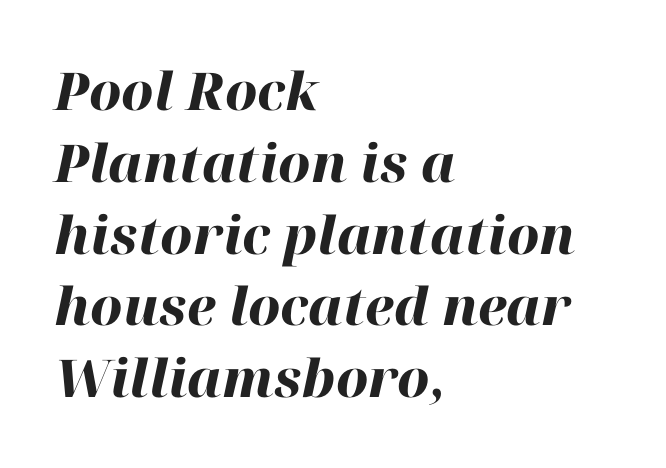
The image shows 52 px heavy type, italic (leaning right); set left-aligned, normal line spacing (1.38x), normal letter spacing, not underlined; high stroke contrast and a medium x-height.
